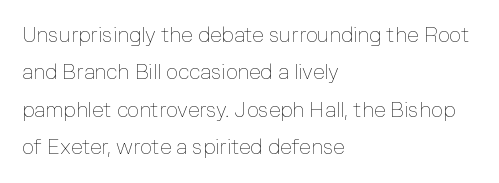
This rendering features lettering with no underline. Counters stay open thanks to moderate or lighter strokes. Nobody touched the tracking dial on this one. A typesetter would mark this as roman, not italic. Typeset ragged right — the left edge is the straight one.
